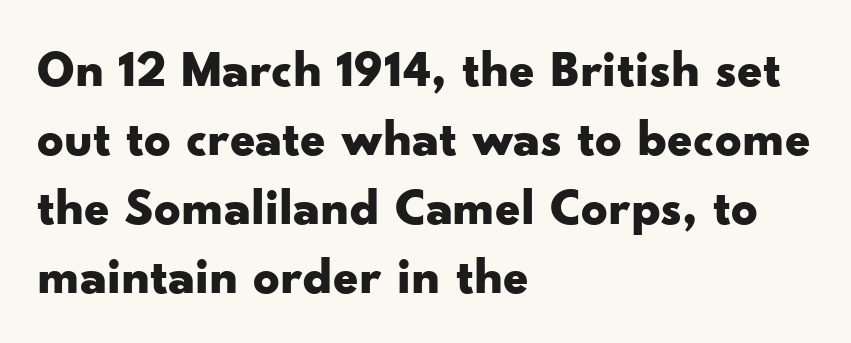
Q: Is the text bold? A: Yes.
Q: Is the text italic (slanted)? A: No, it is upright.
Q: Is the typeface a serif or a sans-serif typeface? A: Sans-serif.
Q: Is the text underlined? A: No.
Q: How is the paragraph aligned? A: Left-aligned.
Q: Is the spacing between letters normal or unusually wide? A: Normal.
Q: Is the spacing between lines tight, normal or loose? A: Normal.
Q: Width (condensed, normal, or wide)? A: Wide.
Q: Stroke contrast? A: Low.
Q: x-height? A: Small.
Q: Monospaced? A: No.
